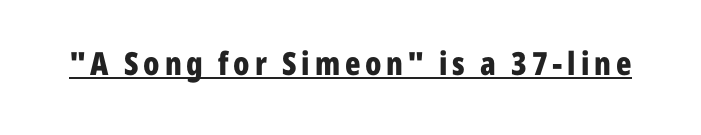
{"serif": "no", "italic": "no", "bold": "yes", "weight": "bold", "width": "condensed", "stroke_contrast": "low", "x_height": "medium", "monospaced": "no", "underline": "yes", "glyph_px": 32}
